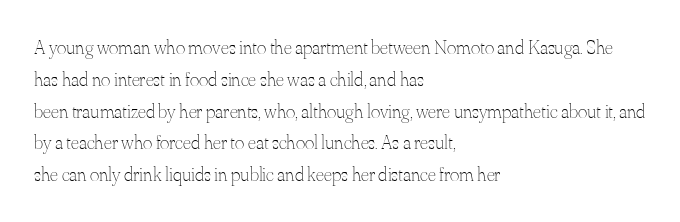
The image shows 20 px text type, upright; set left-aligned, normal line spacing (1.59x), normal letter spacing, not underlined.
